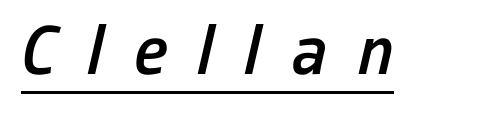
{"italic": "yes", "lean": "right", "slant_degrees": 13, "bold": "semi", "weight": "semibold", "width": "condensed", "stroke_contrast": "low", "x_height": "medium", "monospaced": "no", "underline": "yes", "letter_spacing": "wide", "letter_spacing_em": 0.44, "glyph_px": 70}
